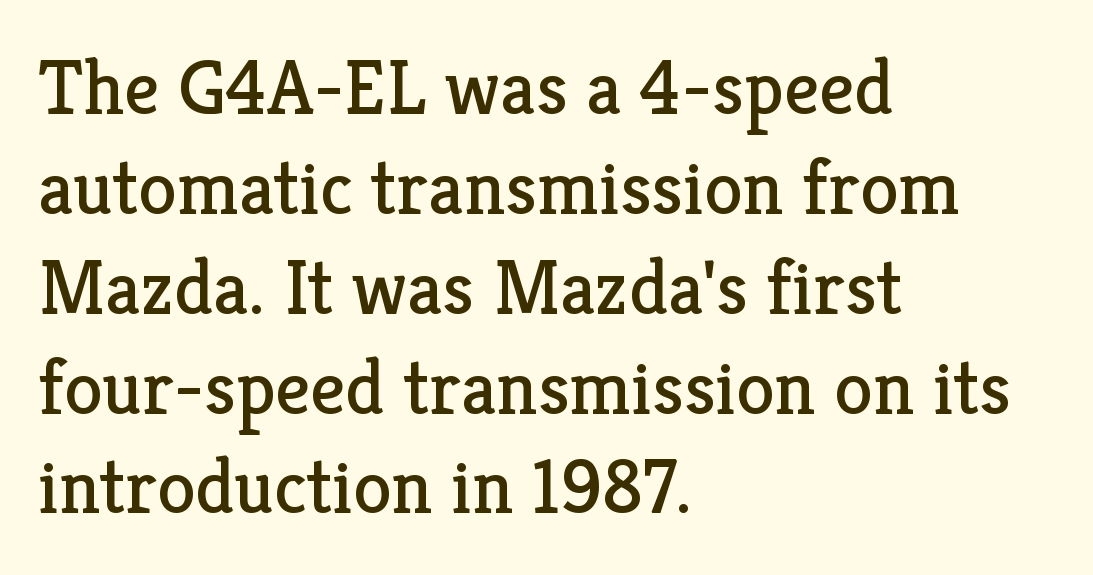
The image shows 78 px regular-weight serif type, upright; set left-aligned, normal line spacing (1.28x), normal letter spacing, not underlined; low stroke contrast and a medium x-height.
